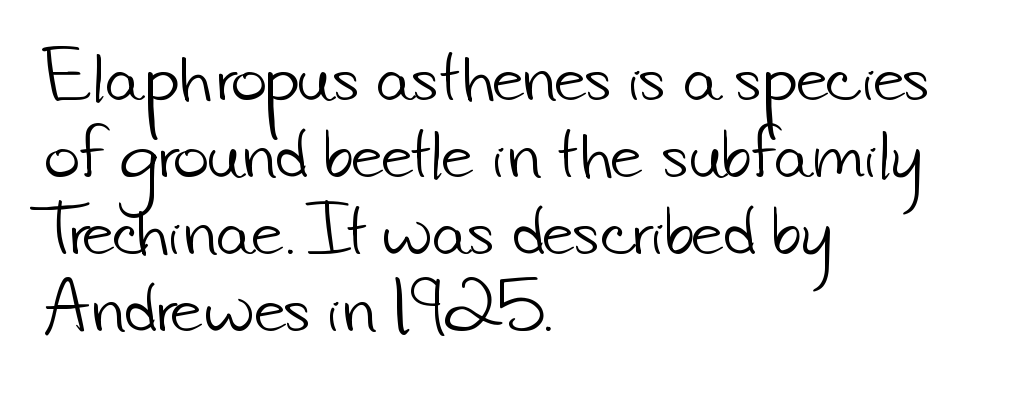
Looks like regular typesetting: each glyph gets only the width it needs. Heaviness? Minimal to ordinary, like unemphasized prose. Letter spacing: default. Bare-footed words on every line.
